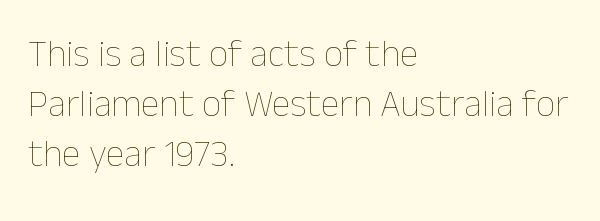
The image shows 38 px thin type, upright; set left-aligned, normal line spacing (1.31x), normal letter spacing, not underlined; low stroke contrast and a medium x-height.
